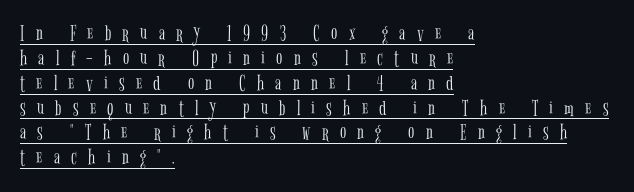
Counters stay open thanks to moderate or lighter strokes. A typesetter would call this heavily tracked-out type. One-word summary of the alignment: left. Check the space under the baseline: a stroke is drawn there. Italic: no, the glyphs are upright roman.
